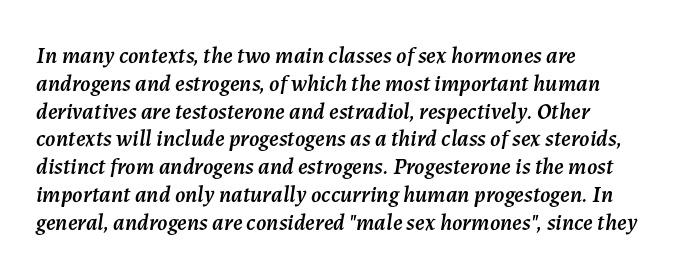
{"italic": "yes", "lean": "right", "slant_degrees": 7, "underline": "no", "align": "left", "line_spacing_ratio": 1.21, "letter_spacing": "normal", "letter_spacing_em": 0.0, "glyph_px": 23}
